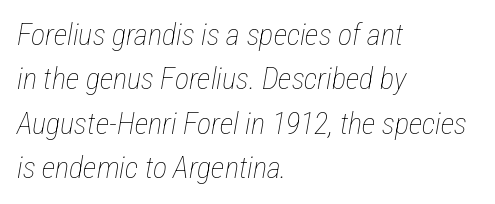
{"italic": "yes", "lean": "right", "slant_degrees": 12, "bold": "no", "weight": "thin", "width": "condensed", "stroke_contrast": "low", "x_height": "medium", "monospaced": "no", "underline": "no", "align": "left", "line_spacing": "normal", "line_spacing_ratio": 1.48, "letter_spacing": "normal", "letter_spacing_em": 0.0, "glyph_px": 30}
